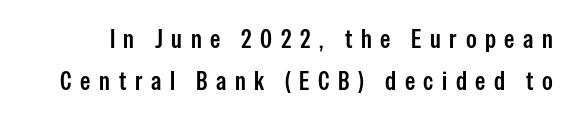
{"italic": "no", "underline": "no", "line_spacing": "normal", "line_spacing_ratio": 1.62, "letter_spacing": "wide", "letter_spacing_em": 0.33, "glyph_px": 26}
